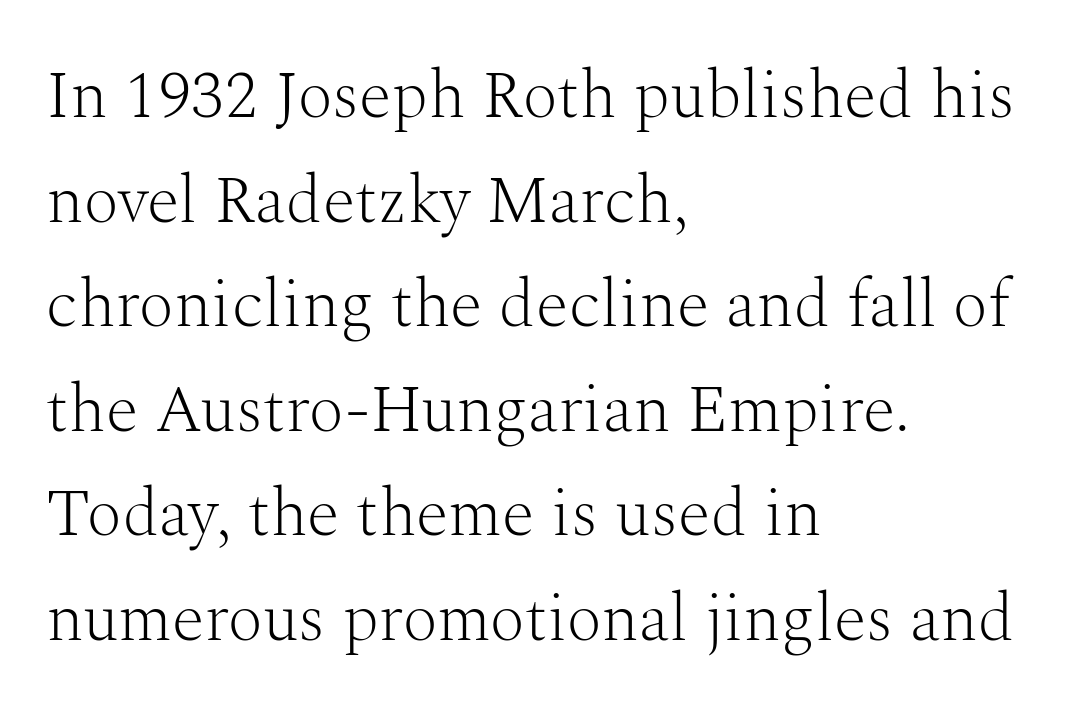
{"serif": "yes", "italic": "no", "bold": "no", "weight": "light", "width": "normal", "stroke_contrast": "medium", "x_height": "medium", "monospaced": "no", "underline": "no", "align": "left", "line_spacing": "normal", "line_spacing_ratio": 1.56, "letter_spacing": "normal", "letter_spacing_em": 0.0, "glyph_px": 67}
